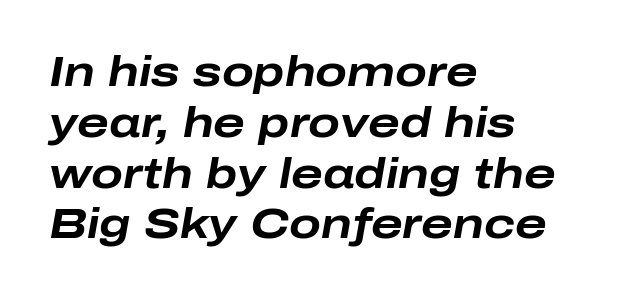
{"italic": "yes", "lean": "right", "slant_degrees": 10, "bold": "yes", "weight": "bold", "width": "wide", "stroke_contrast": "low", "x_height": "medium", "monospaced": "no", "underline": "no", "align": "left", "line_spacing_ratio": 1.21, "letter_spacing": "normal", "letter_spacing_em": 0.0, "glyph_px": 42}
